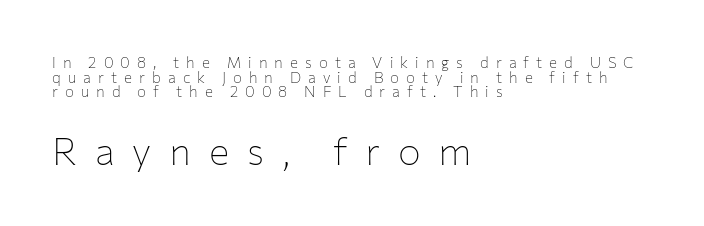
Varying glyph widths throughout — classic text-font behaviour. Here the second block reads like a headline and the first like body copy. Descenders are the only things crossing below the line. A roman cut, with each character standing at attention.
